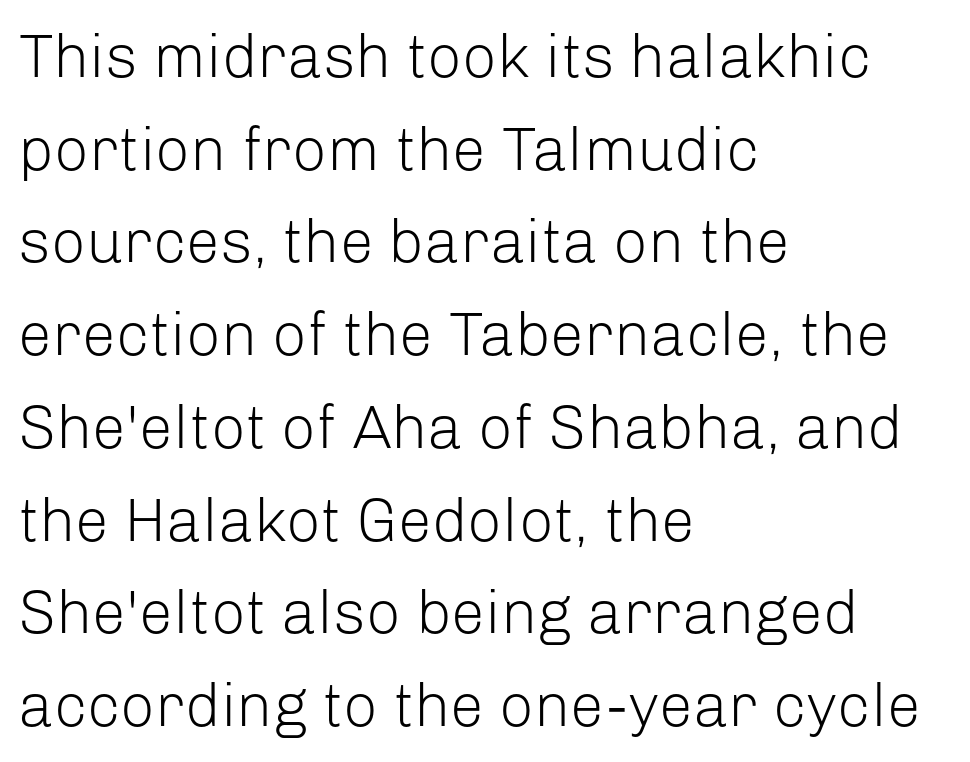
Q: Is the text bold? A: No.
Q: Is the text italic (slanted)? A: No, it is upright.
Q: Is the typeface a serif or a sans-serif typeface? A: Sans-serif.
Q: Is the text underlined? A: No.
Q: How is the paragraph aligned? A: Left-aligned.
Q: Is the spacing between letters normal or unusually wide? A: Normal.
Q: Is the spacing between lines tight, normal or loose? A: Normal.
Q: Width (condensed, normal, or wide)? A: Normal.
Q: Stroke contrast? A: Low.
Q: x-height? A: Medium.
Q: Monospaced? A: No.
